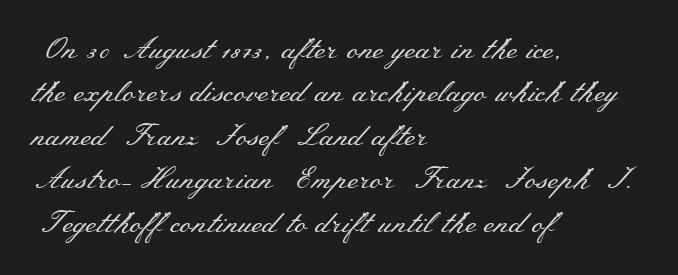
The image shows 30 px regular-weight, wide serif type; set left-aligned, normal line spacing (1.45x), normal letter spacing, not underlined; medium stroke contrast and a small x-height.
